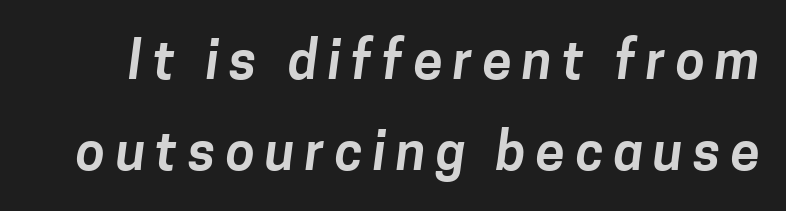
Q: Is the typeface a serif or a sans-serif typeface? A: Sans-serif.
Q: Is the text underlined? A: No.
Q: Width (condensed, normal, or wide)? A: Normal.
Q: Stroke contrast? A: Low.
Q: x-height? A: Medium.
Q: Monospaced? A: No.
